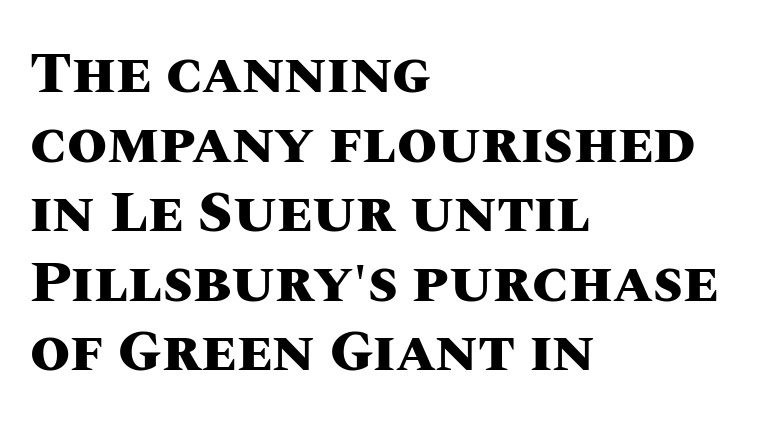
Character widths vary here, with narrow letters taking less room than wide ones. Compared with typical body copy, the letter spacing here is the same. The characters look thick and weighty, a clear bold. The space beneath each line is pristine and unruled.
